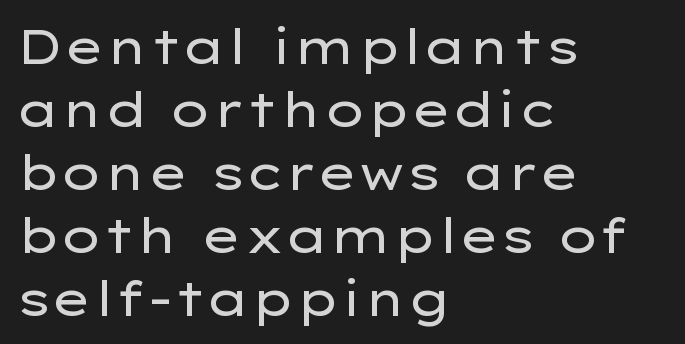
The image shows 48 px regular-weight, wide sans-serif type, upright; set left-aligned, normal line spacing (1.31x), normal letter spacing, not underlined; low stroke contrast and a medium x-height.
